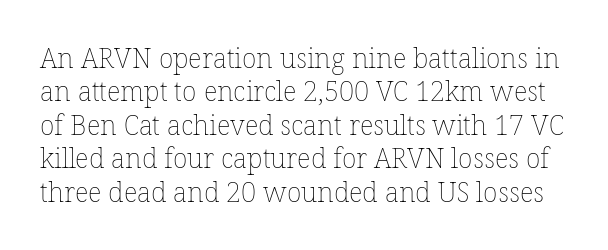
{"italic": "no", "bold": "no", "underline": "no", "line_spacing_ratio": 1.24, "letter_spacing": "normal", "letter_spacing_em": 0.0, "glyph_px": 27}
